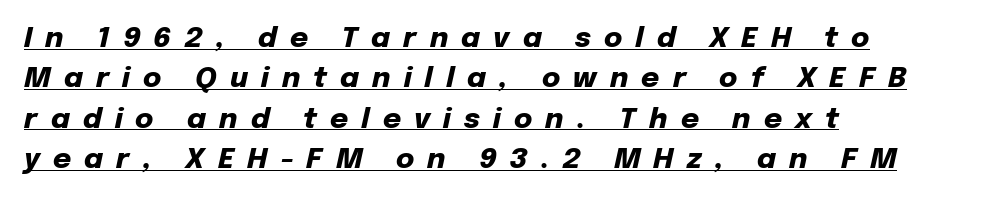
The image shows 28 px heavy type, italic (leaning right); set left-aligned, normal line spacing (1.44x), unusually wide letter spacing (+0.47 em), underlined; low stroke contrast and a medium x-height.
